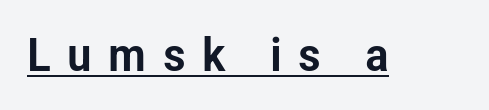
Q: Is the text italic (slanted)? A: No, it is upright.
Q: Is the typeface a serif or a sans-serif typeface? A: Sans-serif.
Q: Is the text underlined? A: Yes.
Q: Is the spacing between letters normal or unusually wide? A: Unusually wide.
Q: Width (condensed, normal, or wide)? A: Condensed.
Q: Stroke contrast? A: Low.
Q: x-height? A: Medium.
Q: Monospaced? A: No.
